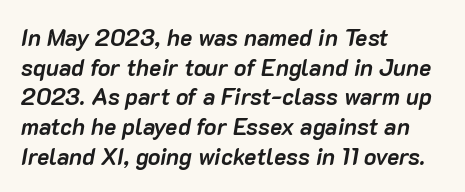
{"italic": "yes", "lean": "right", "slant_degrees": 10, "bold": "yes", "underline": "no", "align": "left", "line_spacing": "normal", "line_spacing_ratio": 1.29, "letter_spacing": "normal", "letter_spacing_em": 0.0, "glyph_px": 23}
